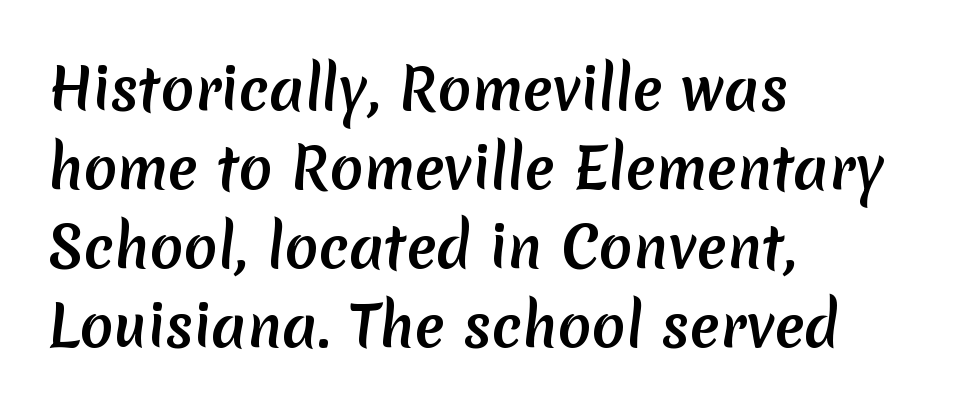
The image shows 56 px semibold sans-serif type; set left-aligned, normal line spacing (1.41x), normal letter spacing, not underlined; low stroke contrast and a medium x-height.
